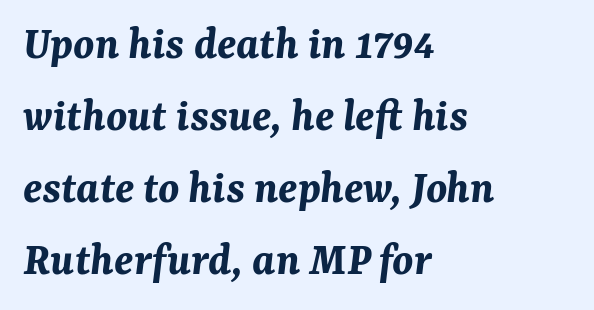
Q: Is the text bold? A: Yes.
Q: Is the text italic (slanted)? A: Yes, it leans right by about 7 degrees.
Q: Is the text underlined? A: No.
Q: How is the paragraph aligned? A: Left-aligned.
Q: Is the spacing between letters normal or unusually wide? A: Normal.
Q: Is the spacing between lines tight, normal or loose? A: Normal.
Q: Width (condensed, normal, or wide)? A: Normal.
Q: Stroke contrast? A: Medium.
Q: x-height? A: Medium.
Q: Monospaced? A: No.
